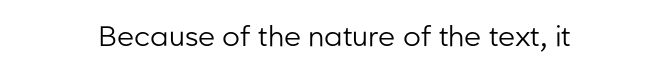
{"serif": "no", "italic": "no", "bold": "no", "weight": "regular", "width": "normal", "stroke_contrast": "low", "x_height": "medium", "monospaced": "no", "underline": "no", "letter_spacing": "normal", "letter_spacing_em": 0.0, "glyph_px": 28}
